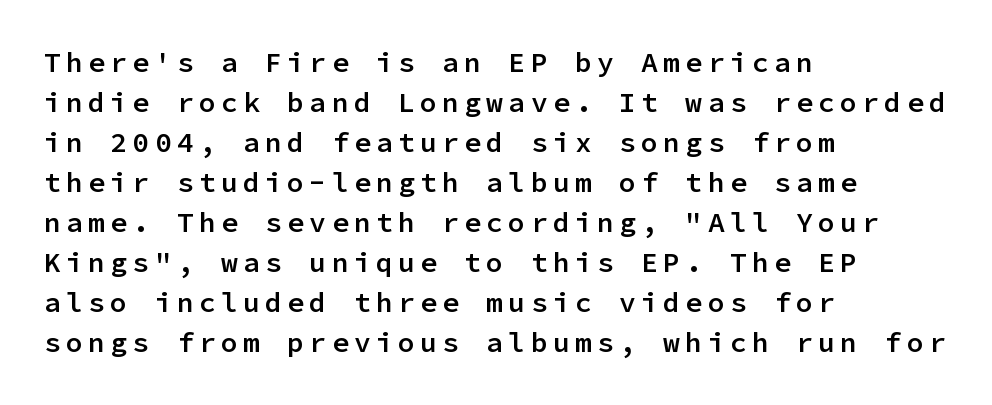
The image shows 28 px semibold sans-serif type, upright, monospaced; set left-aligned, normal line spacing (1.43x), not underlined; low stroke contrast and a medium x-height.
